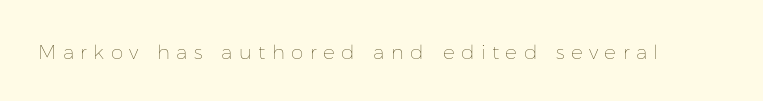
The image shows 20 px text type, upright; set unusually wide letter spacing (+0.32 em), not underlined.
